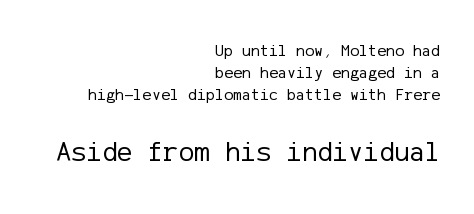
Leftover space on each line is placed entirely before the opening word. Each stroke keeps to a modest, everyday thickness or less. Larger block? The one below; the one above is distinctly smaller. Compared with typical body copy, the letter spacing here is the same. Rendered with straight, roman letterforms. The typeface chosen for these lines omits serifs.
